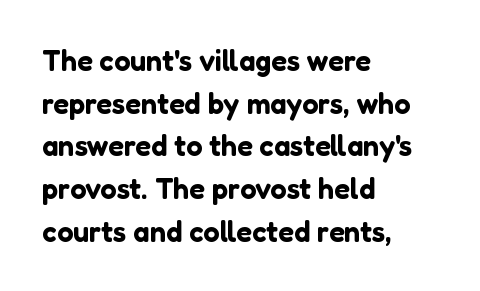
Q: Is the text italic (slanted)? A: No, it is upright.
Q: Is the typeface a serif or a sans-serif typeface? A: Sans-serif.
Q: Is the text underlined? A: No.
Q: How is the paragraph aligned? A: Left-aligned.
Q: Is the spacing between letters normal or unusually wide? A: Normal.
Q: Is the spacing between lines tight, normal or loose? A: Normal.
Q: Width (condensed, normal, or wide)? A: Normal.
Q: Stroke contrast? A: Low.
Q: x-height? A: Medium.
Q: Monospaced? A: No.
